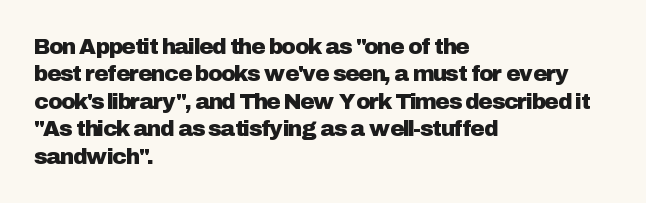
{"italic": "no", "underline": "no", "align": "left", "line_spacing": "normal", "line_spacing_ratio": 1.25, "letter_spacing": "normal", "letter_spacing_em": 0.0, "glyph_px": 22}
